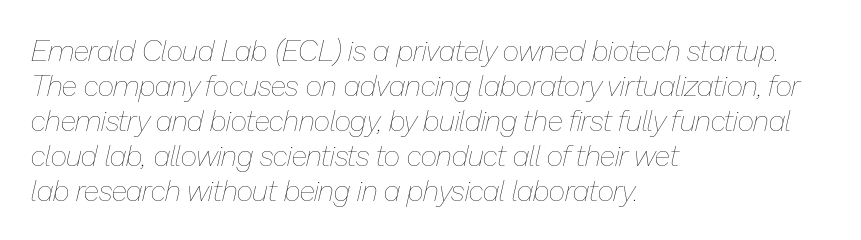
Note the varied advance widths — an 'i' is clearly narrower than an 'm'. Nobody drew a line under any word here. The specimen reads as italic at a glance. Here the glyphs are tracked normally, forming tight word shapes. Line beginnings align vertically; line endings do not. No letter is thick-stroked: the sample isn't bold.
